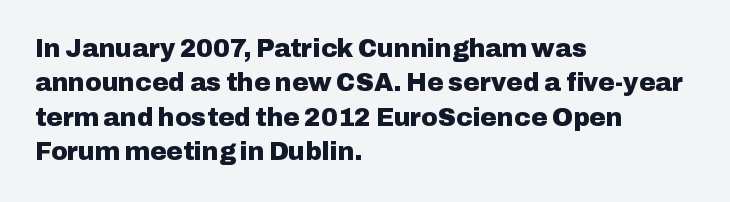
Plain, unruled lines of type. Italic: no, the glyphs are upright roman. The face used here has the dense, thick strokes of a bold. Compared with typical paragraphs, the rows here are spaced about the same. The paragraph has a hard left edge and a soft right edge. Here the glyphs are tracked normally, forming tight word shapes.
